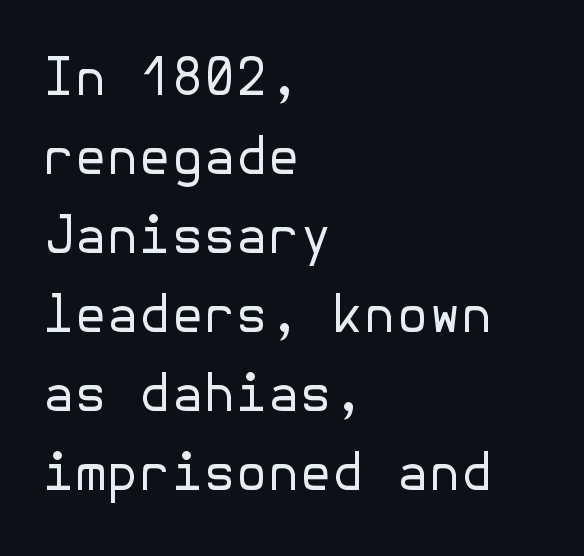
The image shows 52 px regular-weight sans-serif type, upright; set left-aligned, normal line spacing (1.52x), normal letter spacing, not underlined; low stroke contrast and a medium x-height.
